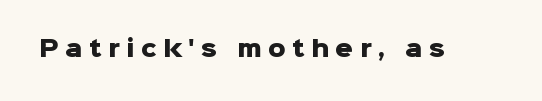
These lines have a slow, spaced-out rhythm from letter to letter. Do the letters lean? They stand straight. The space beneath each line is pristine and unruled. As a designer I'd log this as weight 700, bold.
